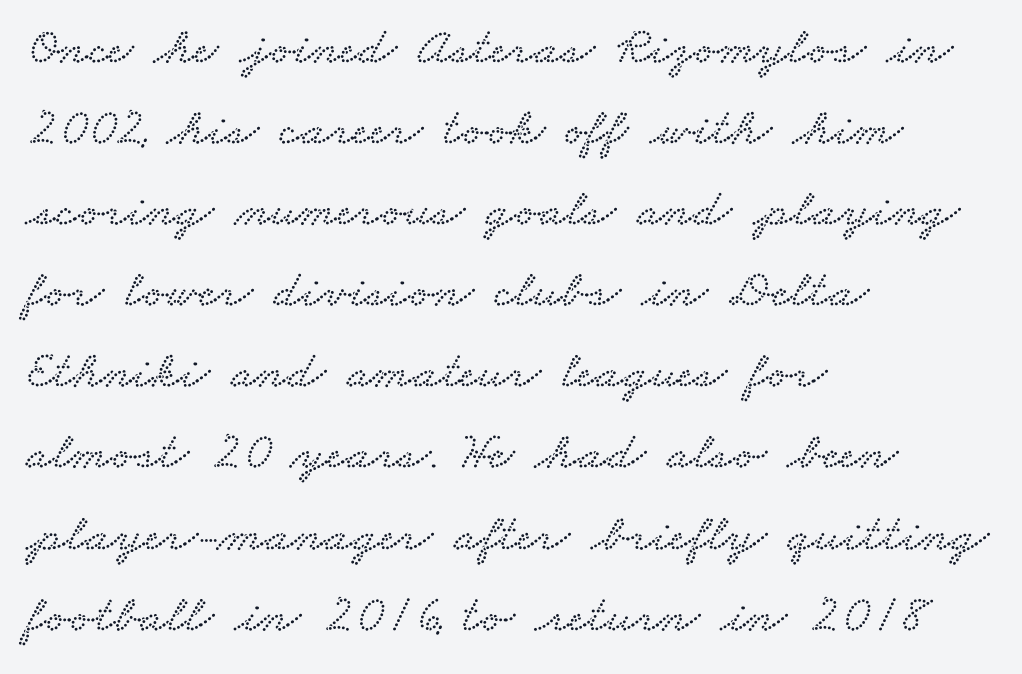
Classification — serif. Looks like regular typesetting: each glyph gets only the width it needs. Honestly, the row spacing looks completely unremarkable. Descender tails drop into unmarked territory. The compositor pushed each line to the left boundary. Tracking value appears to be zero — textbook default spacing.
